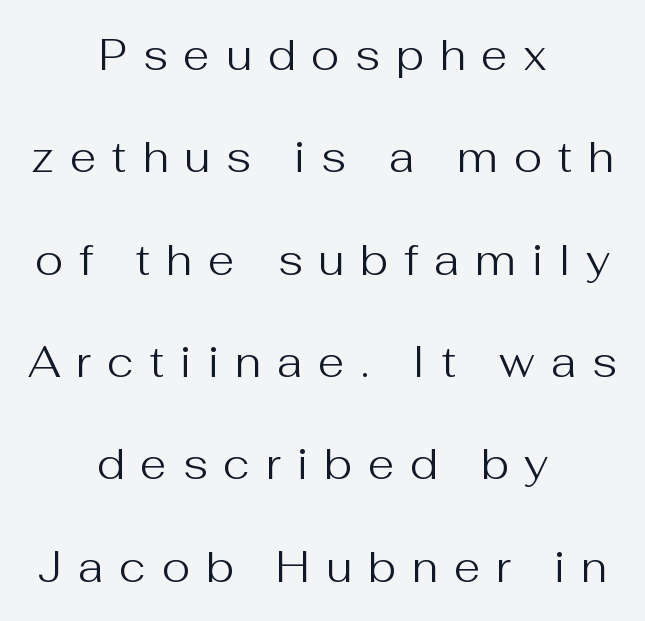
Q: Is the text bold? A: No.
Q: Is the text italic (slanted)? A: No, it is upright.
Q: Is the typeface a serif or a sans-serif typeface? A: Sans-serif.
Q: Is the text underlined? A: No.
Q: How is the paragraph aligned? A: Centered.
Q: Is the spacing between letters normal or unusually wide? A: Unusually wide.
Q: Is the spacing between lines tight, normal or loose? A: Loose.
Q: Width (condensed, normal, or wide)? A: Normal.
Q: Stroke contrast? A: Medium.
Q: x-height? A: Medium.
Q: Monospaced? A: No.
